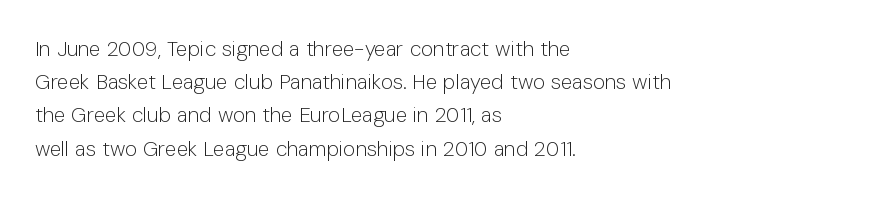
Q: Is the text bold? A: No.
Q: Is the text italic (slanted)? A: No, it is upright.
Q: Is the text underlined? A: No.
Q: How is the paragraph aligned? A: Left-aligned.
Q: Is the spacing between letters normal or unusually wide? A: Normal.
Q: Is the spacing between lines tight, normal or loose? A: Normal.
